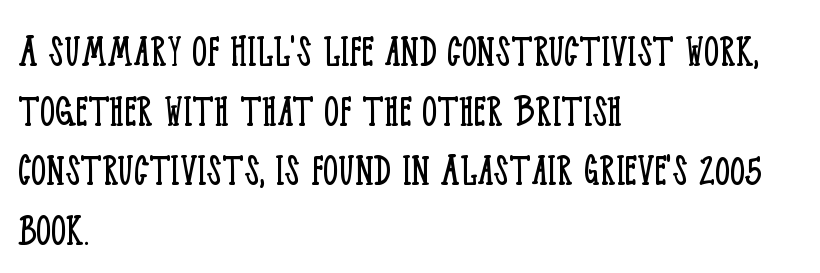
Horizontal alignment here is leftward, the default for most running prose. This sample has the flowing, uneven cadence of proportional lettering. Each word holds together tightly as a unit, with standard inter-letter gaps. These glyphs show unthickened strokes, regular width or finer. Serif or sans? Serif — the stroke terminals have little feet. Plain, unruled lines of type.
